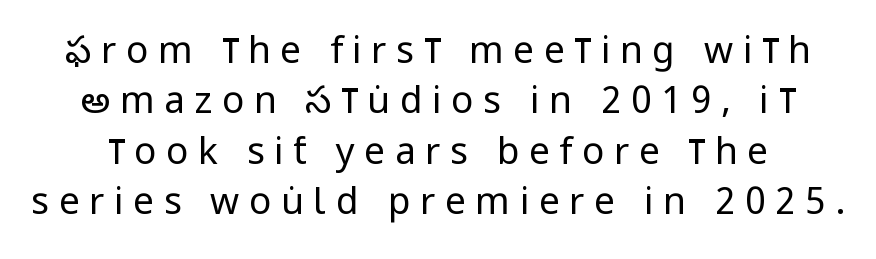
The image shows 37 px regular-weight, condensed sans-serif type, upright; set normal line spacing (1.36x), unusually wide letter spacing (+0.26 em), not underlined; low stroke contrast and a large x-height.
